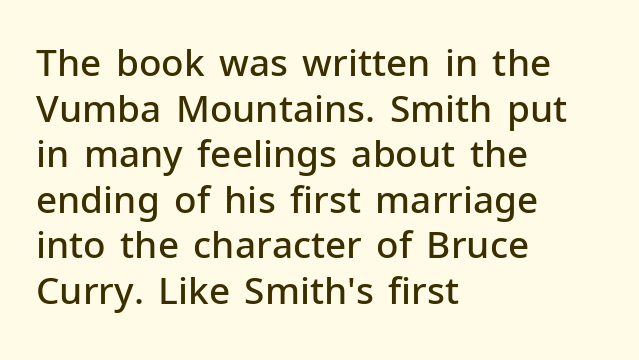
The image shows 37 px semibold sans-serif type, upright; set left-aligned, line spacing 1.23x, normal letter spacing, not underlined; low stroke contrast and a medium x-height.
